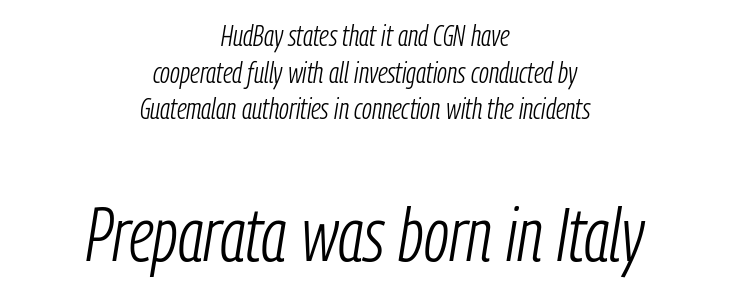
Q: Is the text bold? A: No.
Q: Is the text italic (slanted)? A: Yes, it leans right by about 9 degrees.
Q: Is the text underlined? A: No.
Q: How is the paragraph aligned? A: Centered.
Q: Is the spacing between letters normal or unusually wide? A: Normal.
Q: Which block of text is set in a larger size, the first (top) or the second (bottom)? A: The second (bottom) one.
Q: Width (condensed, normal, or wide)? A: Condensed.
Q: Stroke contrast? A: Low.
Q: x-height? A: Medium.
Q: Monospaced? A: No.
